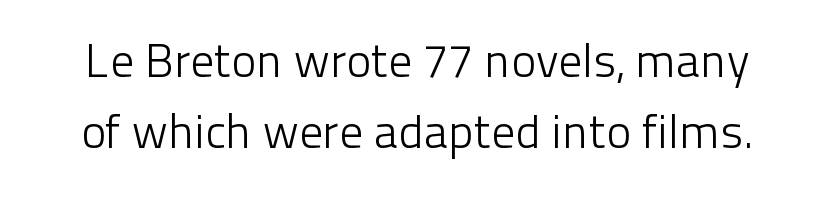
{"serif": "no", "italic": "no", "bold": "no", "weight": "light", "width": "normal", "stroke_contrast": "low", "x_height": "medium", "monospaced": "no", "underline": "no", "line_spacing": "normal", "line_spacing_ratio": 1.52, "letter_spacing": "normal", "letter_spacing_em": 0.0, "glyph_px": 47}
